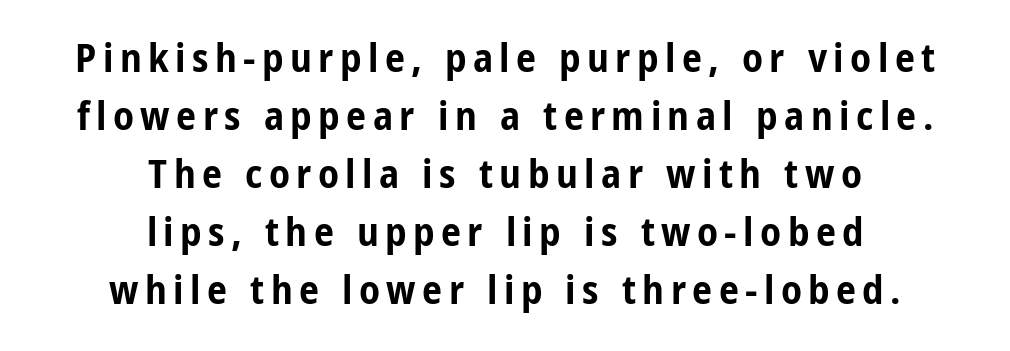
The image shows 40 px bold, condensed sans-serif type, upright; set centered, normal line spacing (1.45x), not underlined; low stroke contrast and a medium x-height.
